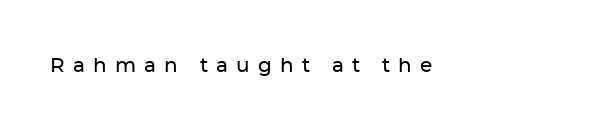
Q: Is the text italic (slanted)? A: No, it is upright.
Q: Is the text underlined? A: No.
Q: Is the spacing between letters normal or unusually wide? A: Unusually wide.
